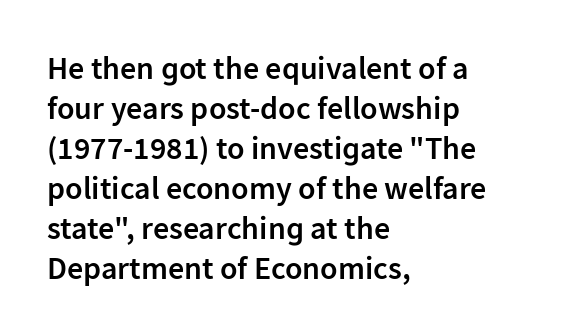
Q: Is the text bold? A: Semi-bold.
Q: Is the text italic (slanted)? A: No, it is upright.
Q: Is the typeface a serif or a sans-serif typeface? A: Sans-serif.
Q: Is the text underlined? A: No.
Q: How is the paragraph aligned? A: Left-aligned.
Q: Is the spacing between letters normal or unusually wide? A: Normal.
Q: Is the spacing between lines tight, normal or loose? A: Normal.
Q: Width (condensed, normal, or wide)? A: Normal.
Q: Stroke contrast? A: Low.
Q: x-height? A: Medium.
Q: Monospaced? A: No.
